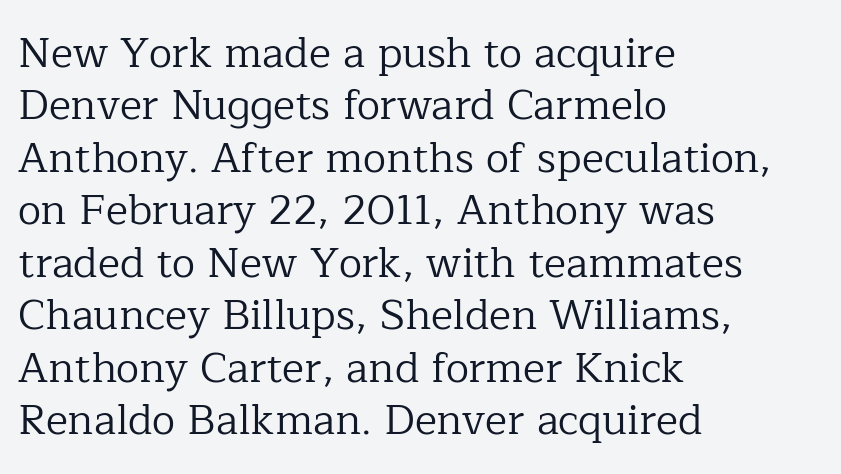
The strip under each line holds only bare page. The passage shown is typeset with a serif family. A classic flush-left, rag-right setting is used for this passage. The weight tops out at a normal text grade. The letters sit at their default tracking, neither squeezed nor spread. Do the letters lean? They stand straight.
